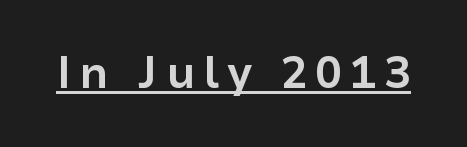
Q: Is the text bold? A: Yes.
Q: Is the text italic (slanted)? A: No, it is upright.
Q: Is the typeface a serif or a sans-serif typeface? A: Sans-serif.
Q: Is the text underlined? A: Yes.
Q: Width (condensed, normal, or wide)? A: Normal.
Q: Stroke contrast? A: Low.
Q: x-height? A: Medium.
Q: Monospaced? A: No.
